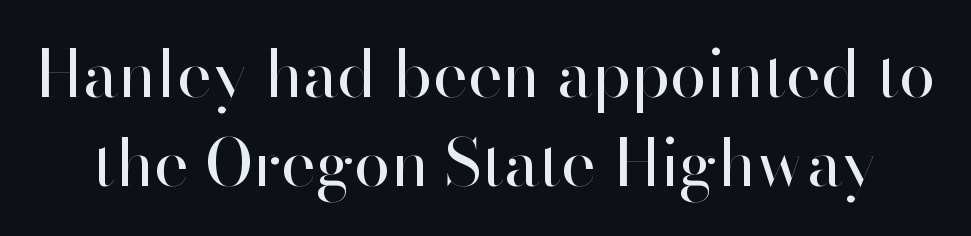
The image shows 66 px regular-weight sans-serif type, upright; set normal line spacing (1.35x), normal letter spacing, not underlined; high stroke contrast and a small x-height.
